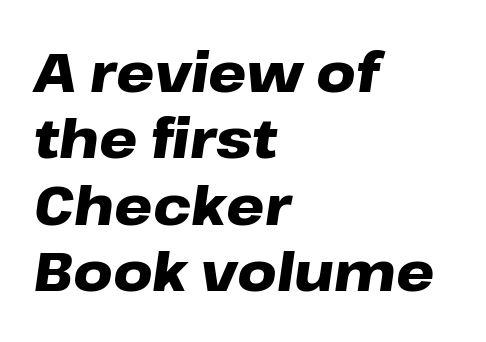
The image shows 54 px heavy, wide type, italic (leaning right); set left-aligned, line spacing 1.23x, normal letter spacing, not underlined; low stroke contrast and a medium x-height.
